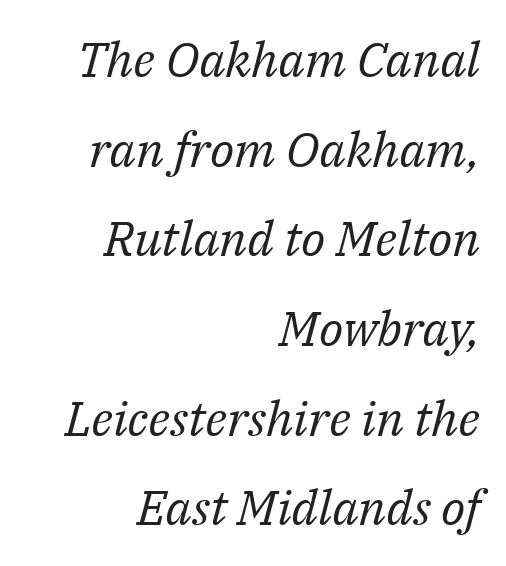
{"serif": "yes", "italic": "yes", "lean": "right", "slant_degrees": 14, "bold": "no", "weight": "regular", "width": "normal", "stroke_contrast": "medium", "x_height": "medium", "monospaced": "no", "underline": "no", "align": "right", "line_spacing_ratio": 1.83, "letter_spacing": "normal", "letter_spacing_em": 0.0, "glyph_px": 49}
